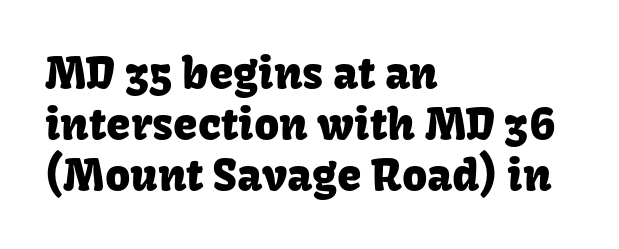
Decoration check: the copy has no underline. Look at the bottom of the vertical strokes: they stop flat, with no serifs. Short note: letters normally spaced. Is this a fixed-width face? No — the glyphs have proportional, varying widths. Typeset ragged right — the left edge is the straight one.
